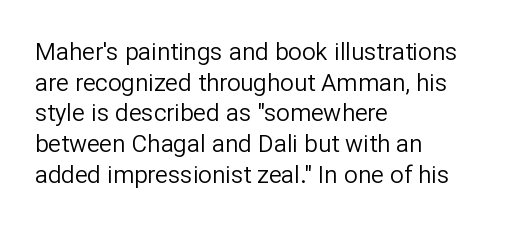
Is the type heavy? It reads as light-to-regular instead. Leftover space on each line is placed entirely after the last word. Characters follow at the spacing the type designer built in. The passage shown stacks its lines at a standard gap.
